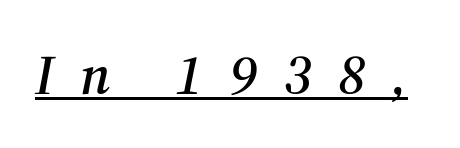
The designer went with a serif here, giving each stem small feet. The rendering inserts visible extra space after every character. Characters are canted at an angle relative to the baseline's perpendicular. The sample's only ornament is a line tracing under the words. Each letter keeps its own natural width here, so spacing adapts to shape.
